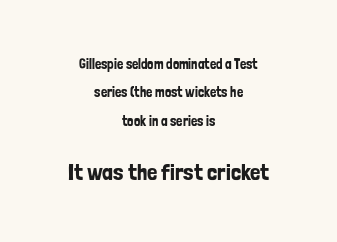
Q: Is the text italic (slanted)? A: No, it is upright.
Q: Is the text underlined? A: No.
Q: How is the paragraph aligned? A: Centered.
Q: Is the spacing between letters normal or unusually wide? A: Normal.
Q: Is the spacing between lines tight, normal or loose? A: Loose.
Q: Which block of text is set in a larger size, the first (top) or the second (bottom)? A: The second (bottom) one.
